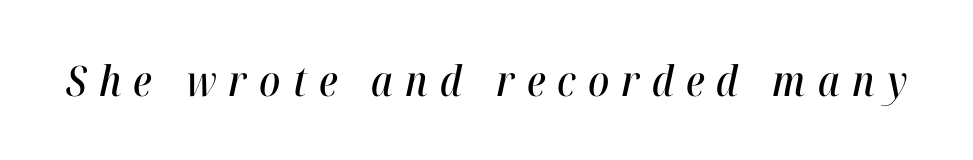
{"italic": "yes", "lean": "right", "slant_degrees": 12, "width": "condensed", "stroke_contrast": "high", "x_height": "medium", "monospaced": "no", "underline": "no", "letter_spacing": "wide", "letter_spacing_em": 0.29, "glyph_px": 42}
